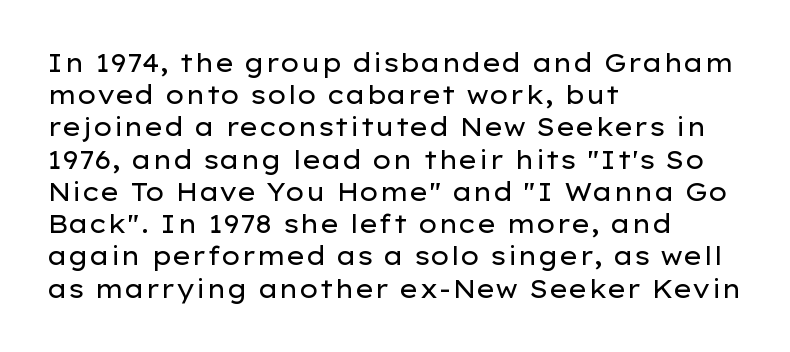
These lines keep a tight, regular rhythm from letter to letter. This sample is left-justified, so line endings fall wherever the words run out. The space between consecutive lines is moderate. Do the letters lean? They stand straight. The passage shown is not underscored anywhere. Stems and bowls with no extra thickness — not bold.
